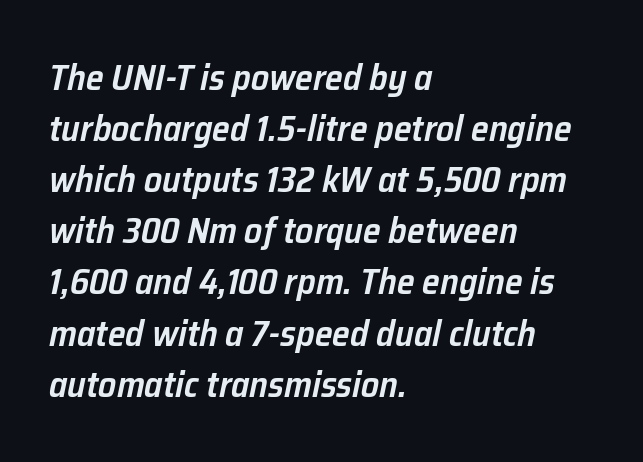
Q: Is the text bold? A: Semi-bold.
Q: Is the text italic (slanted)? A: Yes, it leans right by about 12 degrees.
Q: Is the text underlined? A: No.
Q: How is the paragraph aligned? A: Left-aligned.
Q: Is the spacing between letters normal or unusually wide? A: Normal.
Q: Is the spacing between lines tight, normal or loose? A: Normal.
Q: Width (condensed, normal, or wide)? A: Normal.
Q: Stroke contrast? A: Low.
Q: x-height? A: Medium.
Q: Monospaced? A: No.
